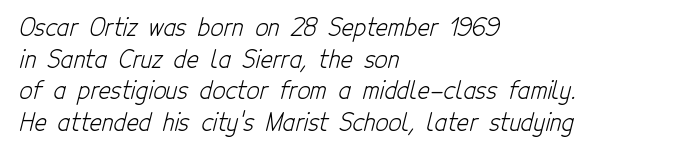
Q: Is the text bold? A: No.
Q: Is the text underlined? A: No.
Q: How is the paragraph aligned? A: Left-aligned.
Q: Is the spacing between letters normal or unusually wide? A: Normal.
Q: Is the spacing between lines tight, normal or loose? A: Normal.
